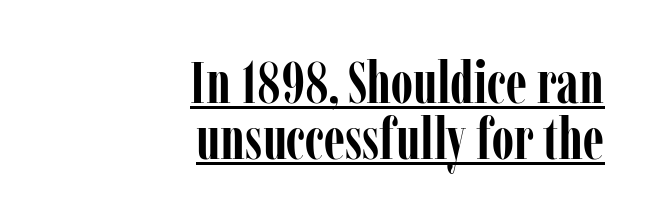
The image shows 58 px semibold, condensed serif type, upright; set right-aligned, tight line spacing (0.97x), normal letter spacing, underlined; low stroke contrast and a medium x-height.
